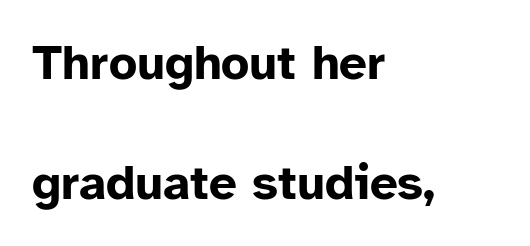
The image shows 49 px bold sans-serif type, upright; set left-aligned, loose line spacing (2.44x), normal letter spacing, not underlined; low stroke contrast and a medium x-height.
